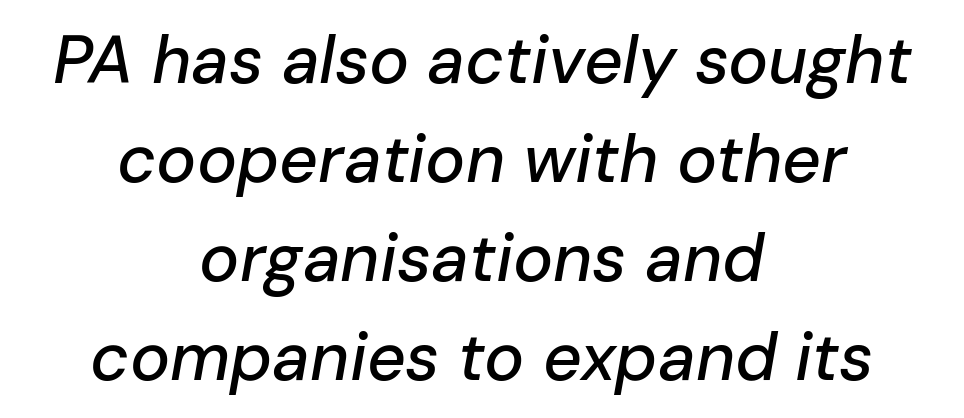
Observe the ordinary spacing: letters are neighbours, not strangers. Both edges are ragged and mirror each other, which tells us the setting is centered. Notice how the stems are inclined rather than vertical — that's the hallmark of italics. The area under the type is left untouched.
